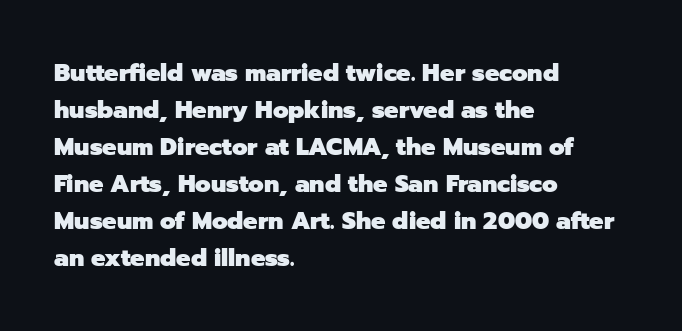
{"italic": "no", "bold": "yes", "underline": "no", "align": "left", "line_spacing": "normal", "line_spacing_ratio": 1.54, "letter_spacing": "normal", "letter_spacing_em": 0.0, "glyph_px": 24}
